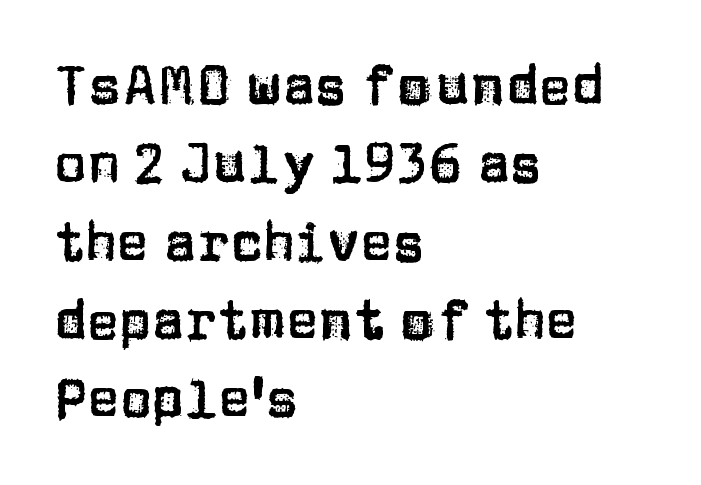
The image shows 54 px sans-serif type, upright; set left-aligned, normal line spacing (1.45x), normal letter spacing, not underlined; low stroke contrast and a large x-height.
